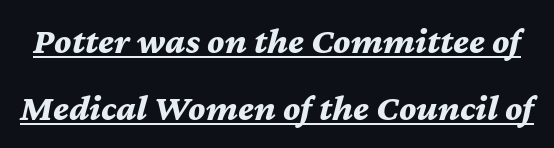
{"italic": "yes", "lean": "right", "slant_degrees": 12, "bold": "yes", "weight": "bold", "width": "normal", "stroke_contrast": "medium", "x_height": "medium", "monospaced": "no", "underline": "yes", "line_spacing_ratio": 1.82, "letter_spacing": "normal", "letter_spacing_em": 0.0, "glyph_px": 37}
